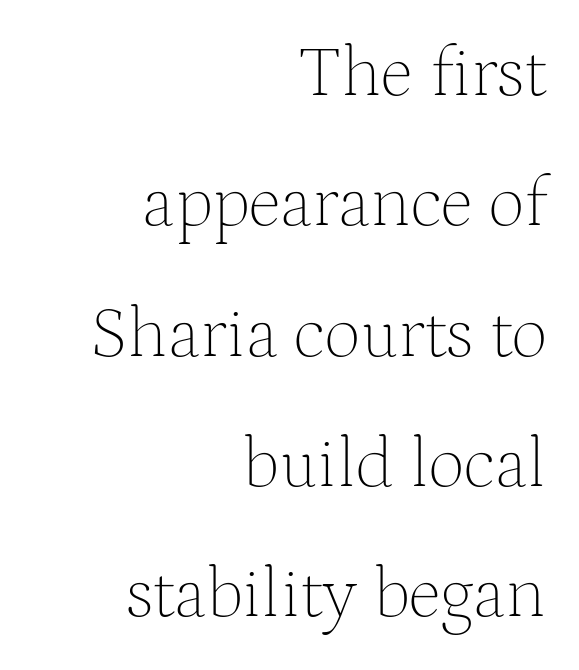
{"serif": "yes", "italic": "no", "bold": "no", "weight": "thin", "width": "normal", "stroke_contrast": "medium", "x_height": "medium", "monospaced": "no", "underline": "no", "align": "right", "line_spacing_ratio": 1.81, "letter_spacing": "normal", "letter_spacing_em": 0.0, "glyph_px": 72}
